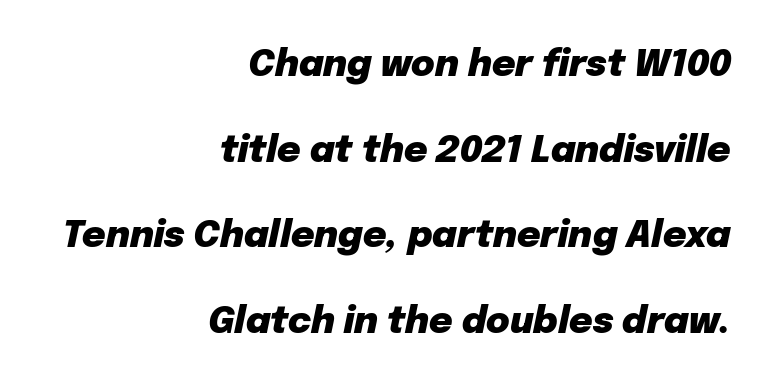
Q: Is the text bold? A: Yes.
Q: Is the text italic (slanted)? A: Yes, it leans right by about 12 degrees.
Q: Is the text underlined? A: No.
Q: How is the paragraph aligned? A: Right-aligned.
Q: Is the spacing between letters normal or unusually wide? A: Normal.
Q: Is the spacing between lines tight, normal or loose? A: Loose.
Q: Width (condensed, normal, or wide)? A: Normal.
Q: Stroke contrast? A: Low.
Q: x-height? A: Medium.
Q: Monospaced? A: No.
